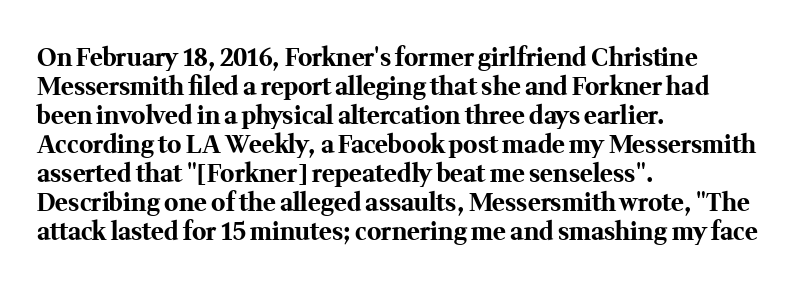
Q: Is the text bold? A: Yes.
Q: Is the text italic (slanted)? A: No, it is upright.
Q: Is the text underlined? A: No.
Q: How is the paragraph aligned? A: Left-aligned.
Q: Is the spacing between letters normal or unusually wide? A: Normal.
